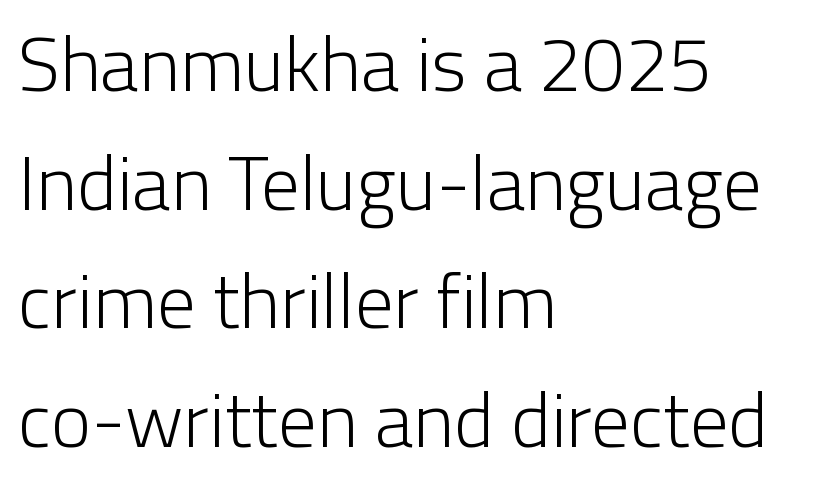
Horizontal bands of white between lines are of average thickness. Varying glyph widths throughout — classic text-font behaviour. The space directly below the letters is spotless. The typesetting does not lean heavy: it is not bold.
